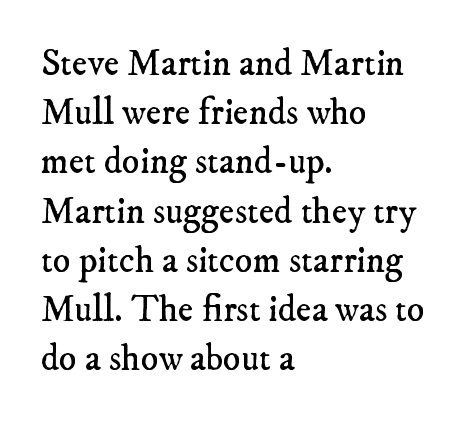
The image shows 37 px regular-weight serif type; set left-aligned, normal line spacing (1.33x), normal letter spacing, not underlined; low stroke contrast and a small x-height.
